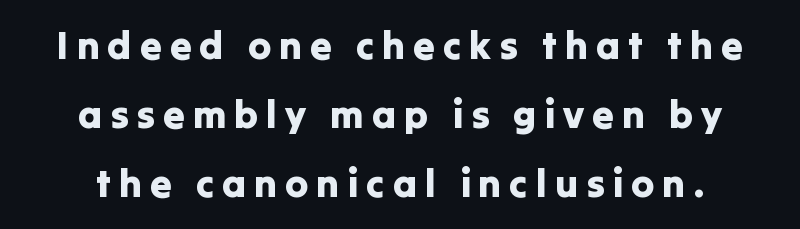
Q: Is the text italic (slanted)? A: No, it is upright.
Q: Is the typeface a serif or a sans-serif typeface? A: Sans-serif.
Q: Is the text underlined? A: No.
Q: How is the paragraph aligned? A: Centered.
Q: Is the spacing between letters normal or unusually wide? A: Unusually wide.
Q: Width (condensed, normal, or wide)? A: Normal.
Q: Stroke contrast? A: Low.
Q: x-height? A: Medium.
Q: Monospaced? A: No.
